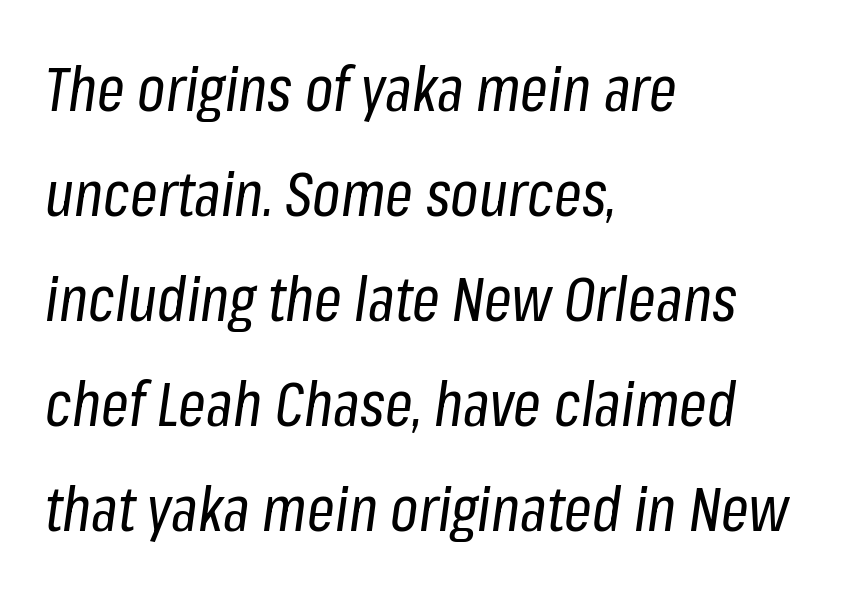
Q: Is the text bold? A: No.
Q: Is the text italic (slanted)? A: Yes, it leans right by about 8 degrees.
Q: Is the text underlined? A: No.
Q: How is the paragraph aligned? A: Left-aligned.
Q: Is the spacing between letters normal or unusually wide? A: Normal.
Q: Width (condensed, normal, or wide)? A: Condensed.
Q: Stroke contrast? A: Low.
Q: x-height? A: Medium.
Q: Monospaced? A: No.
